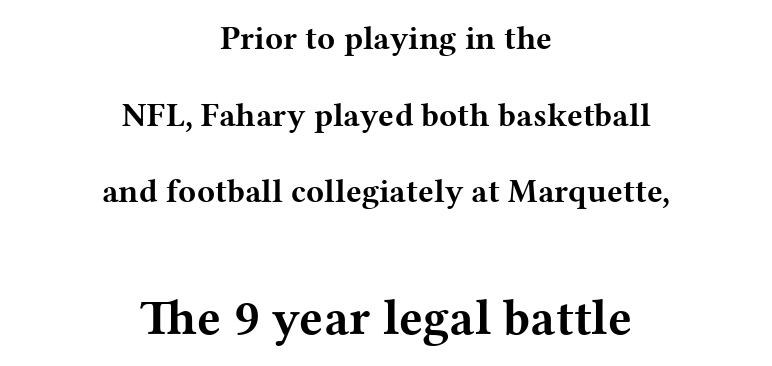
The image shows 50 px bold, wide serif type, upright; set centered, loose line spacing (2.32x), normal letter spacing, not underlined; the second (bottom) block is 1.52x larger; medium stroke contrast and a medium x-height.
